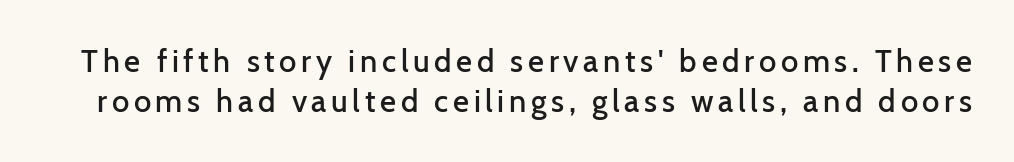
{"serif": "no", "italic": "no", "bold": "semi", "weight": "semibold", "width": "normal", "stroke_contrast": "low", "x_height": "medium", "monospaced": "no", "underline": "no", "line_spacing": "normal", "line_spacing_ratio": 1.29, "glyph_px": 31}
